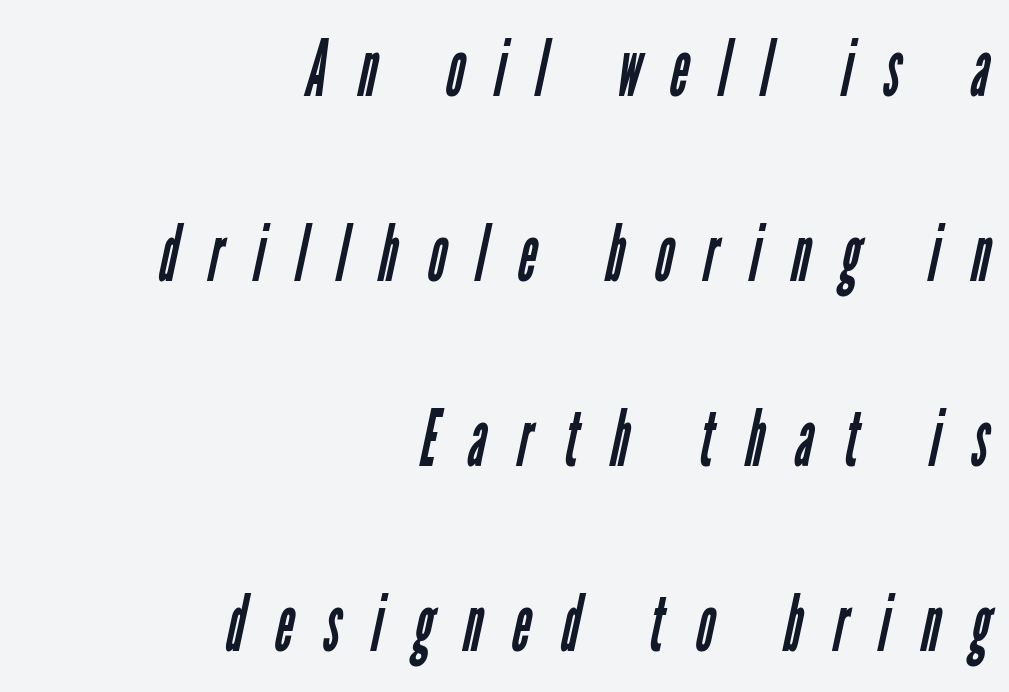
Q: Is the text bold? A: No.
Q: Is the typeface a serif or a sans-serif typeface? A: Sans-serif.
Q: Is the text underlined? A: No.
Q: How is the paragraph aligned? A: Right-aligned.
Q: Is the spacing between letters normal or unusually wide? A: Unusually wide.
Q: Is the spacing between lines tight, normal or loose? A: Loose.
Q: Width (condensed, normal, or wide)? A: Condensed.
Q: Stroke contrast? A: Low.
Q: x-height? A: Medium.
Q: Monospaced? A: No.
